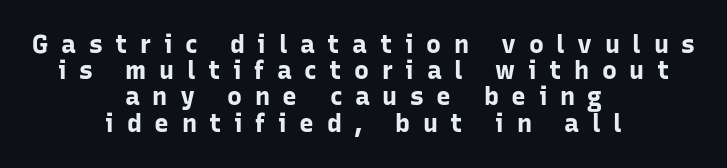
Q: Is the text bold? A: Yes.
Q: Is the text italic (slanted)? A: No, it is upright.
Q: Is the text underlined? A: No.
Q: How is the paragraph aligned? A: Centered.
Q: Is the spacing between letters normal or unusually wide? A: Unusually wide.
Q: Is the spacing between lines tight, normal or loose? A: Tight.
